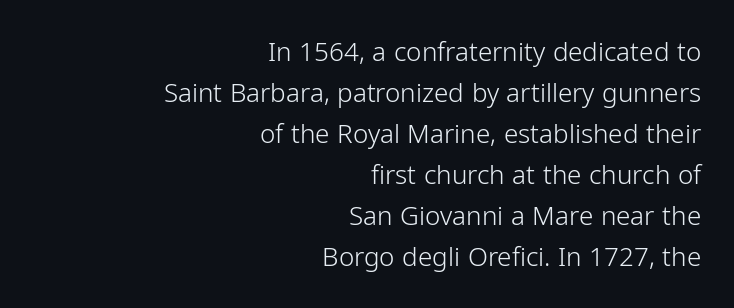
The gap between lines stays unmarked. When letters stand straight like this, we call the style roman or upright. Nothing heavy about these letters — not bold at all. Reading down the column, the eye jumps a familiar distance to each next line.
